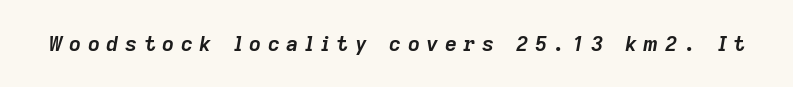
{"italic": "yes", "lean": "right", "slant_degrees": 9, "bold": "yes", "underline": "no", "letter_spacing": "wide", "letter_spacing_em": 0.31, "glyph_px": 21}
